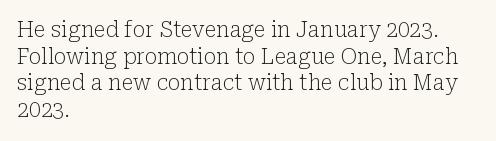
{"italic": "no", "bold": "no", "underline": "no", "align": "left", "line_spacing": "normal", "line_spacing_ratio": 1.27, "letter_spacing": "normal", "letter_spacing_em": 0.0, "glyph_px": 21}
